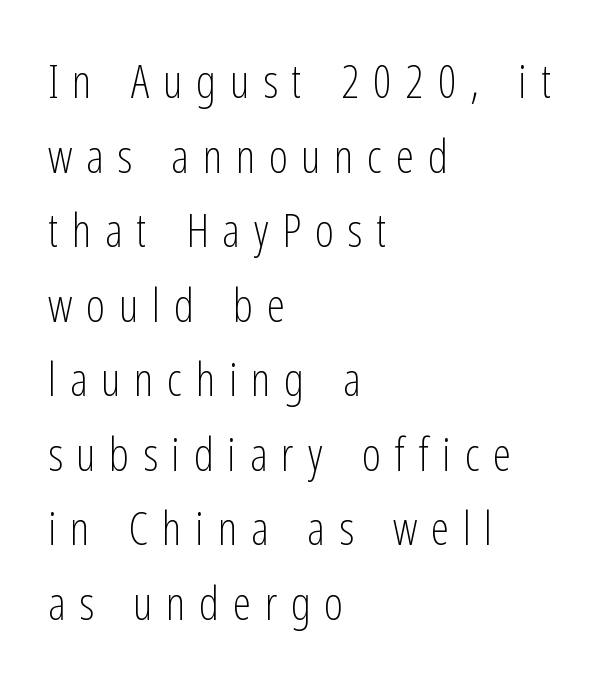
The image shows 46 px light, condensed sans-serif type, upright; set left-aligned, normal line spacing (1.62x), unusually wide letter spacing (+0.3 em), not underlined; low stroke contrast and a medium x-height.
